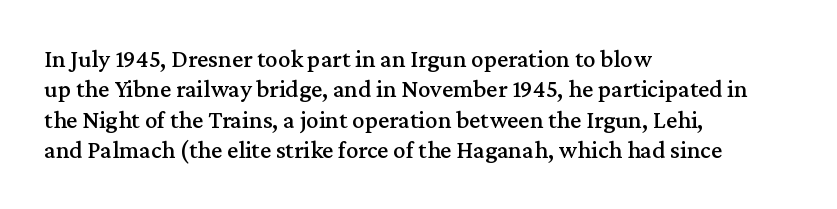
The image shows 25 px text type, upright; set left-aligned, line spacing 1.22x, normal letter spacing, not underlined.
